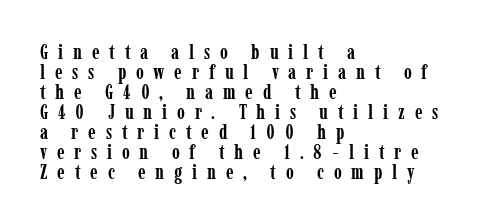
Q: Is the text bold? A: Yes.
Q: Is the text italic (slanted)? A: No, it is upright.
Q: Is the text underlined? A: No.
Q: How is the paragraph aligned? A: Left-aligned.
Q: Is the spacing between letters normal or unusually wide? A: Unusually wide.
Q: Is the spacing between lines tight, normal or loose? A: Tight.
